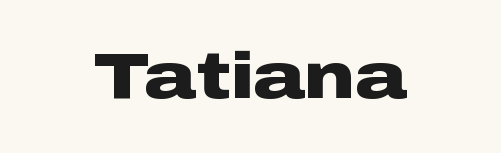
Q: Is the text bold? A: Yes.
Q: Is the text italic (slanted)? A: No, it is upright.
Q: Is the typeface a serif or a sans-serif typeface? A: Sans-serif.
Q: Is the text underlined? A: No.
Q: How is the paragraph aligned? A: Centered.
Q: Is the spacing between letters normal or unusually wide? A: Normal.
Q: Width (condensed, normal, or wide)? A: Wide.
Q: Stroke contrast? A: Low.
Q: x-height? A: Medium.
Q: Monospaced? A: No.
